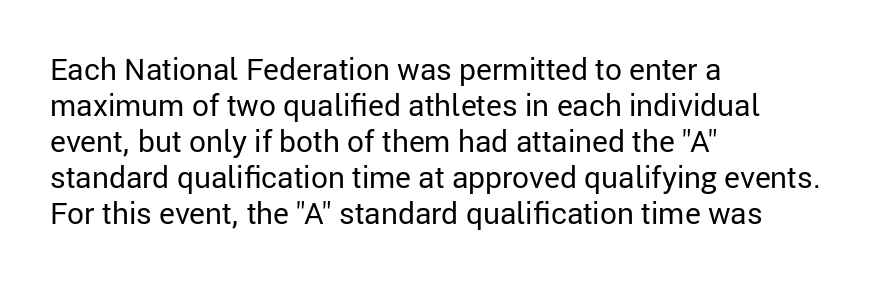
The image shows 30 px regular-weight sans-serif type, upright; set left-aligned, line spacing 1.2x, normal letter spacing, not underlined; low stroke contrast and a medium x-height.
